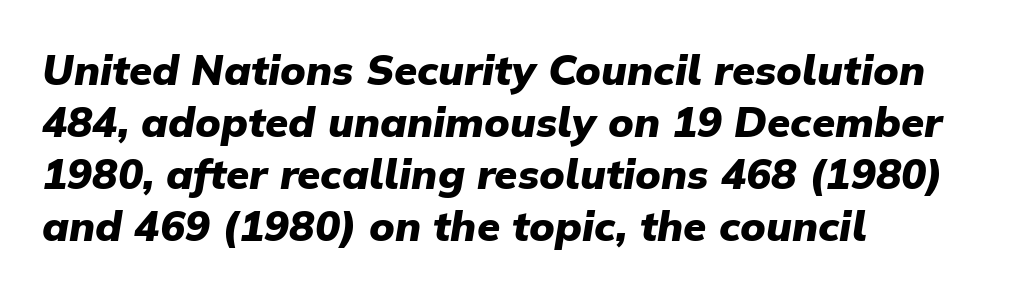
A full-strength bold gives these letters their thick strokes. Note the varied advance widths — an 'i' is clearly narrower than an 'm'. This rendering uses left alignment, leaving the right contour irregular. Caption: standard tracking, unaltered. Slant detected: the letters are inclined.
